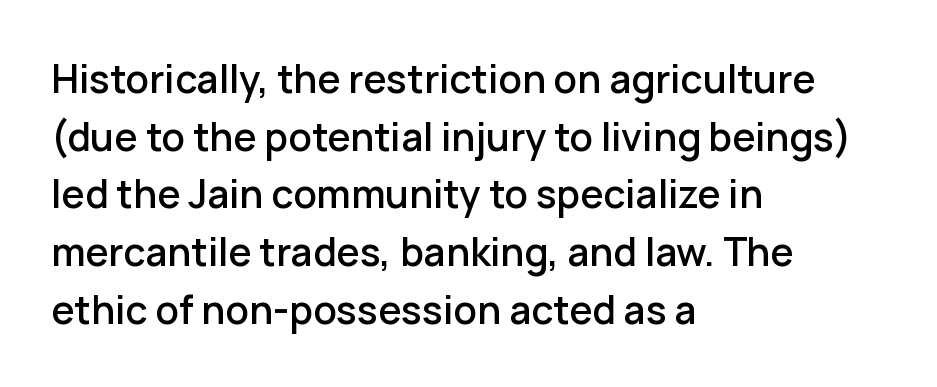
Q: Is the text italic (slanted)? A: No, it is upright.
Q: Is the typeface a serif or a sans-serif typeface? A: Sans-serif.
Q: Is the text underlined? A: No.
Q: How is the paragraph aligned? A: Left-aligned.
Q: Is the spacing between letters normal or unusually wide? A: Normal.
Q: Is the spacing between lines tight, normal or loose? A: Normal.
Q: Width (condensed, normal, or wide)? A: Normal.
Q: Stroke contrast? A: Low.
Q: x-height? A: Medium.
Q: Monospaced? A: No.
